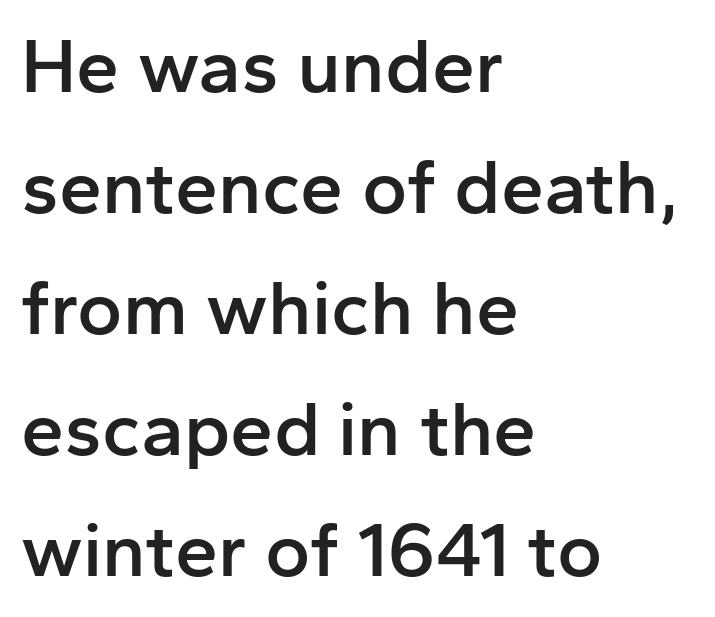
The image shows 77 px semibold sans-serif type, upright; set left-aligned, normal line spacing (1.57x), normal letter spacing, not underlined; low stroke contrast and a medium x-height.
